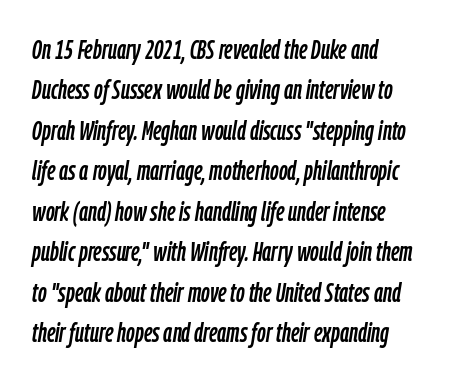
Q: Is the text italic (slanted)? A: Yes, it leans right by about 9 degrees.
Q: Is the text underlined? A: No.
Q: How is the paragraph aligned? A: Left-aligned.
Q: Is the spacing between letters normal or unusually wide? A: Normal.
Q: Is the spacing between lines tight, normal or loose? A: Normal.
